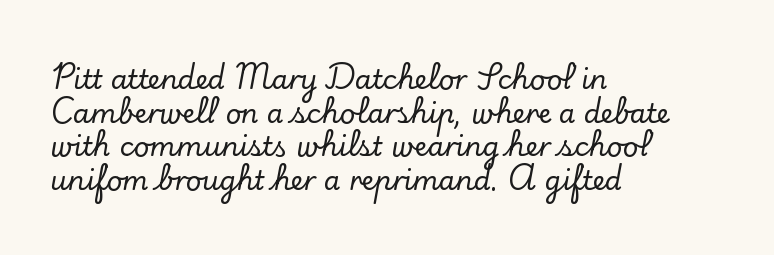
The image shows 27 px text type; set left-aligned, normal line spacing (1.25x), normal letter spacing, not underlined.
